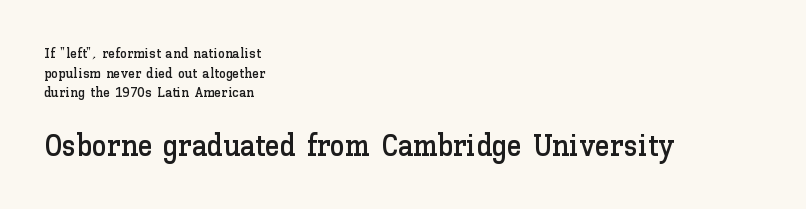
{"italic": "no", "width": "normal", "stroke_contrast": "low", "x_height": "medium", "monospaced": "no", "underline": "no", "align": "left", "line_spacing": "normal", "line_spacing_ratio": 1.41, "letter_spacing": "normal", "letter_spacing_em": 0.0, "larger_block": "second", "size_ratio": 2.14, "glyph_px": 30}
